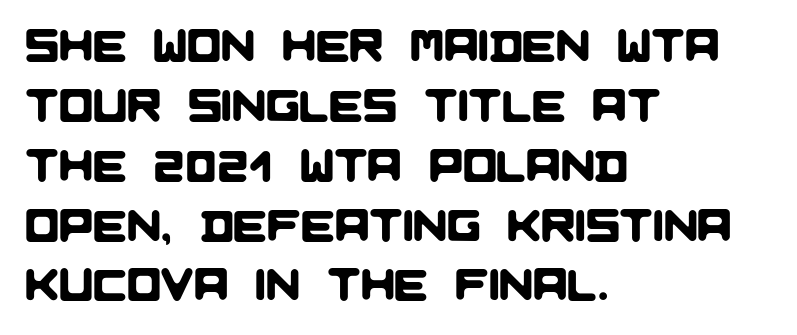
Regarding leading, the lines here are spaced in the standard way. The typeface chosen for these lines omits serifs. Do the characters align in a grid? No, the font is proportional. These lines keep a tight, regular rhythm from letter to letter. Plain, unruled lines of type. Visually the block forms a straight wall on the left and a jagged coastline on the right.
